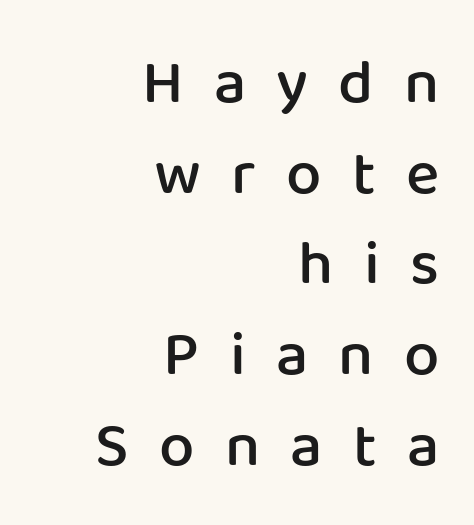
{"serif": "no", "italic": "no", "bold": "semi", "weight": "semibold", "width": "normal", "stroke_contrast": "low", "x_height": "medium", "monospaced": "no", "underline": "no", "align": "right", "line_spacing": "normal", "line_spacing_ratio": 1.44, "letter_spacing": "wide", "letter_spacing_em": 0.48, "glyph_px": 63}
